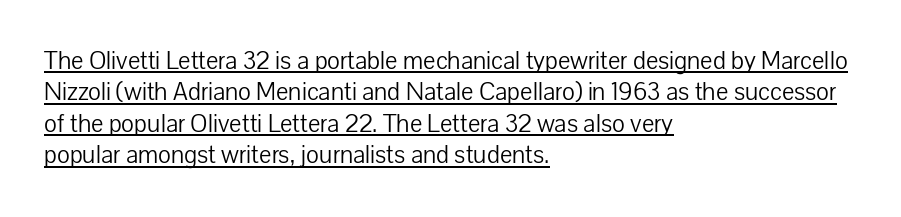
{"italic": "no", "bold": "no", "underline": "yes", "align": "left", "line_spacing_ratio": 1.21, "letter_spacing": "normal", "letter_spacing_em": 0.0, "glyph_px": 26}
